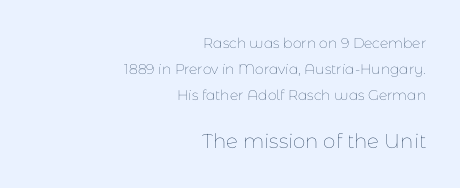
{"italic": "no", "bold": "no", "underline": "no", "align": "right", "line_spacing_ratio": 1.85, "letter_spacing": "normal", "letter_spacing_em": 0.0, "larger_block": "second", "size_ratio": 1.43, "glyph_px": 20}
